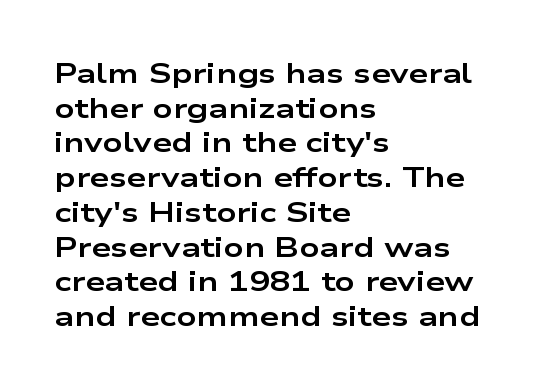
Q: Is the text bold? A: Yes.
Q: Is the text italic (slanted)? A: No, it is upright.
Q: Is the typeface a serif or a sans-serif typeface? A: Sans-serif.
Q: Is the text underlined? A: No.
Q: How is the paragraph aligned? A: Left-aligned.
Q: Is the spacing between letters normal or unusually wide? A: Normal.
Q: Width (condensed, normal, or wide)? A: Wide.
Q: Stroke contrast? A: Low.
Q: x-height? A: Medium.
Q: Monospaced? A: No.
